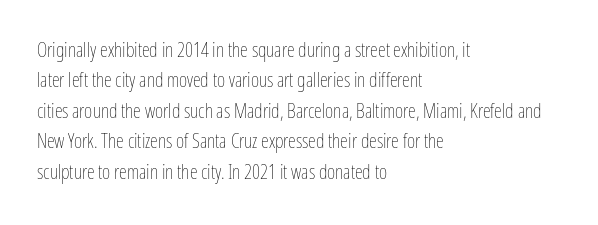
{"italic": "no", "bold": "no", "underline": "no", "align": "left", "line_spacing": "normal", "line_spacing_ratio": 1.52, "letter_spacing": "normal", "letter_spacing_em": 0.0, "glyph_px": 20}
